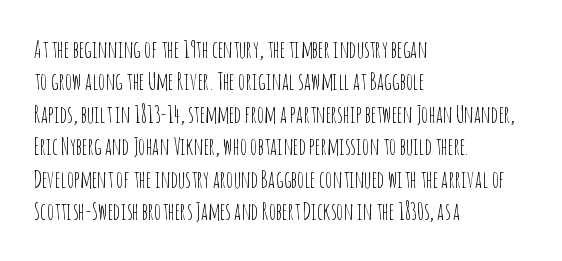
The tracking reads as untouched default to a designer's eye. Layout note: lines flush left. Students, observe: this is what conventionally led text looks like. Underline: absent.
